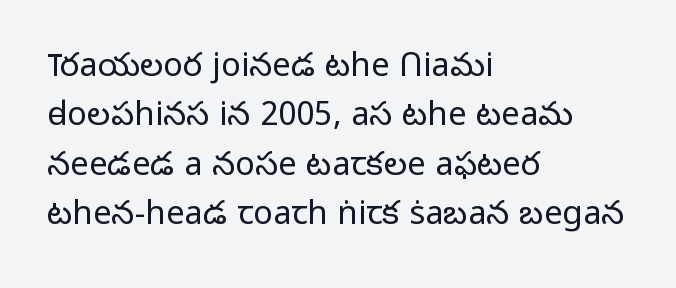
The ragged edge is on the right, which tells us the setting is flush left. Default kerning and tracking; the words read as compact shapes. Is this a sans? Yes — the strokes have no serifs. Vertically, the passage feels balanced, rows spaced as you'd expect.
